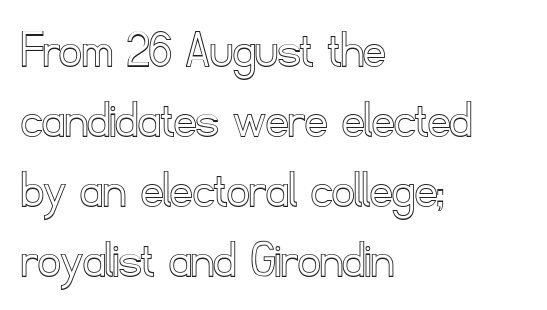
{"italic": "no", "width": "normal", "x_height": "small", "monospaced": "no", "underline": "no", "align": "left", "line_spacing": "normal", "line_spacing_ratio": 1.27, "letter_spacing": "normal", "letter_spacing_em": 0.0, "glyph_px": 55}
